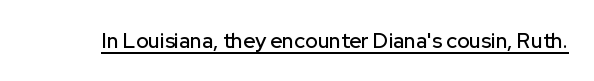
The image shows 21 px text type, upright; set normal letter spacing, underlined.
